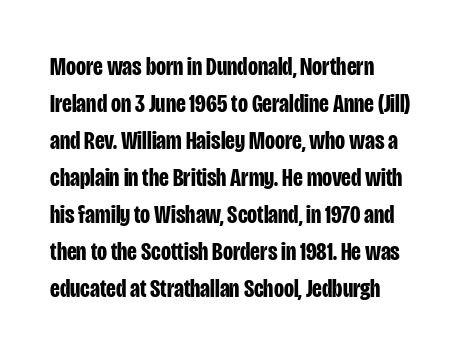
Q: Is the text bold? A: Yes.
Q: Is the text italic (slanted)? A: No, it is upright.
Q: Is the text underlined? A: No.
Q: How is the paragraph aligned? A: Left-aligned.
Q: Is the spacing between letters normal or unusually wide? A: Normal.
Q: Is the spacing between lines tight, normal or loose? A: Normal.
